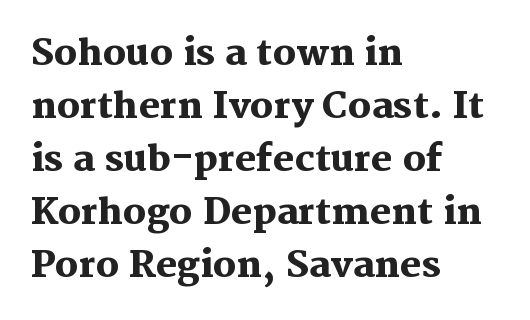
Clear beneath every line of the passage. Bold? Absolutely — the strokes are thick and heavy. Honestly, the row spacing looks completely unremarkable. If you drew a ruler down the left edge, every line would touch it. How are the letters spaced? Ordinarily, with no added tracking.
